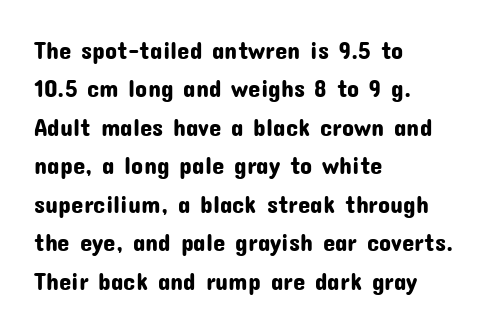
{"italic": "no", "underline": "no", "align": "left", "line_spacing": "normal", "line_spacing_ratio": 1.54, "letter_spacing": "normal", "letter_spacing_em": 0.0, "glyph_px": 25}
